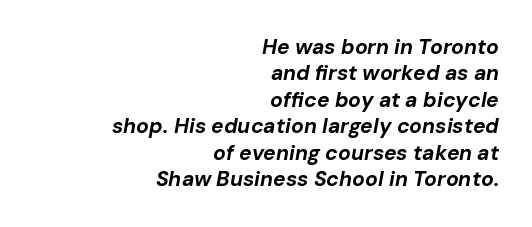
{"italic": "yes", "lean": "right", "slant_degrees": 10, "bold": "yes", "underline": "no", "align": "right", "line_spacing": "normal", "line_spacing_ratio": 1.26, "letter_spacing": "normal", "letter_spacing_em": 0.0, "glyph_px": 21}
